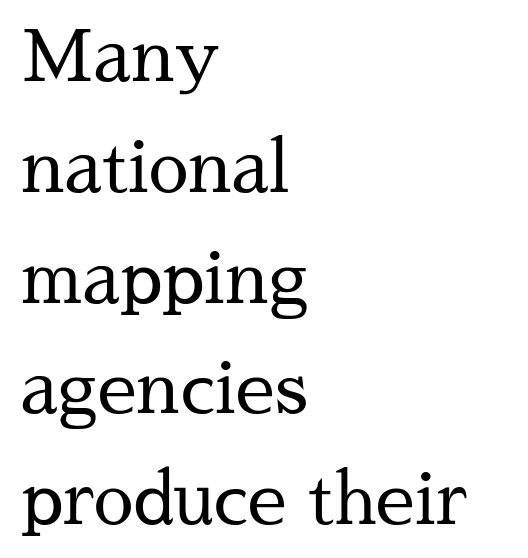
The image shows 71 px regular-weight serif type, upright; set left-aligned, normal line spacing (1.56x), normal letter spacing, not underlined; medium stroke contrast and a medium x-height.
